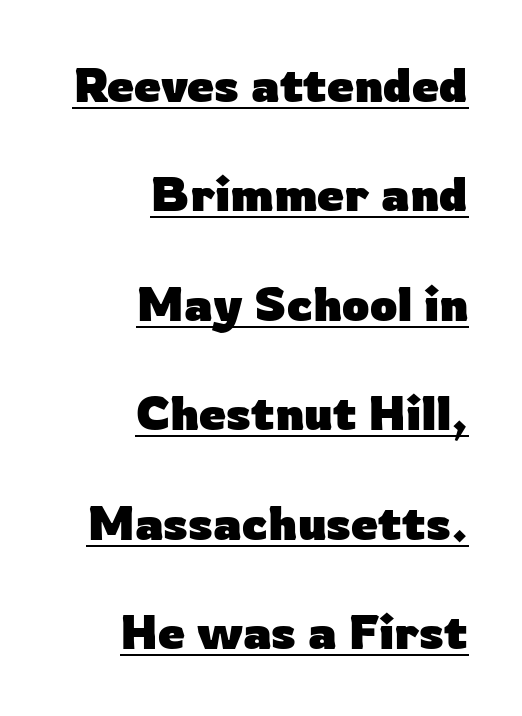
The image shows 48 px heavy sans-serif type, upright; set right-aligned, loose line spacing (2.28x), normal letter spacing, underlined; low stroke contrast and a medium x-height.
